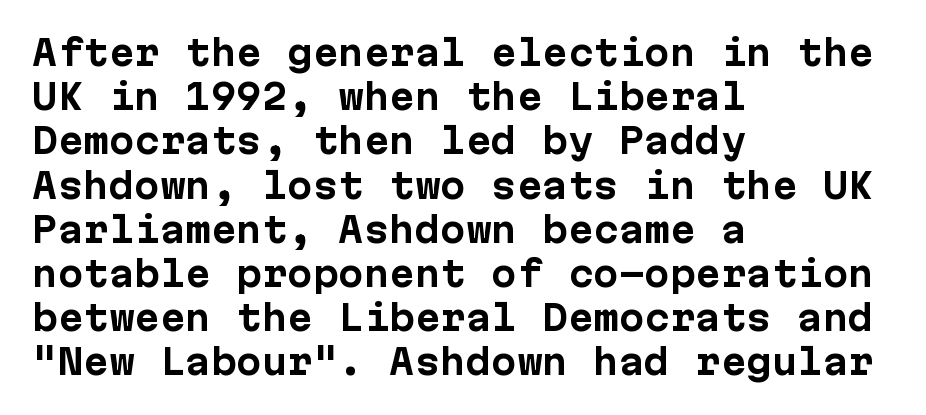
You could call the tracking neutral — neither tight nor loose. A normal amount of white space separates one row of letters from the next. A student would call this left alignment; a typographer would say flush left, rag right. Heavy-handed strokes throughout: this text is bold. Spacing verdict: monospaced, one width for all characters.
